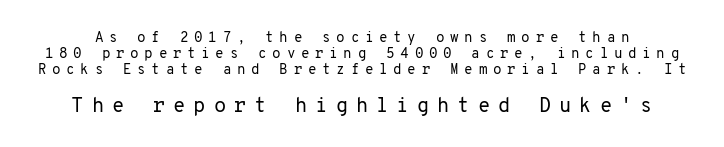
{"italic": "no", "bold": "no", "underline": "no", "line_spacing": "tight", "line_spacing_ratio": 1.15, "letter_spacing": "wide", "letter_spacing_em": 0.4, "larger_block": "second", "size_ratio": 1.43, "glyph_px": 20}
